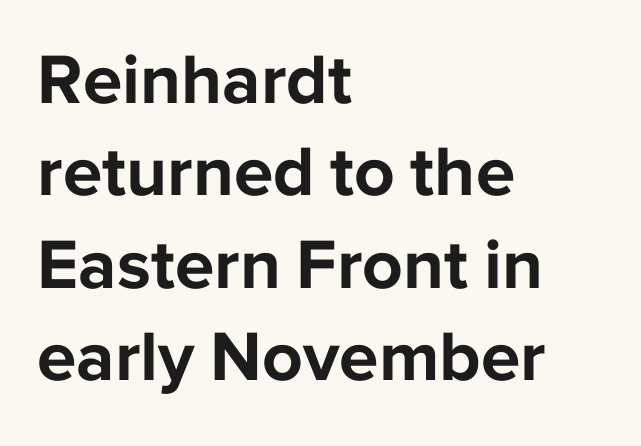
{"serif": "no", "italic": "no", "bold": "yes", "weight": "bold", "width": "normal", "stroke_contrast": "low", "x_height": "medium", "monospaced": "no", "underline": "no", "align": "left", "line_spacing": "normal", "line_spacing_ratio": 1.3, "letter_spacing": "normal", "letter_spacing_em": 0.0, "glyph_px": 71}
